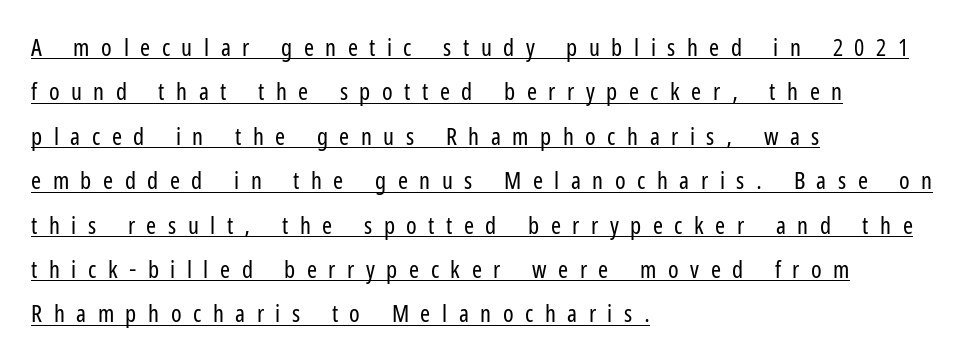
Q: Is the text bold? A: No.
Q: Is the text italic (slanted)? A: No, it is upright.
Q: Is the text underlined? A: Yes.
Q: How is the paragraph aligned? A: Left-aligned.
Q: Is the spacing between letters normal or unusually wide? A: Unusually wide.
